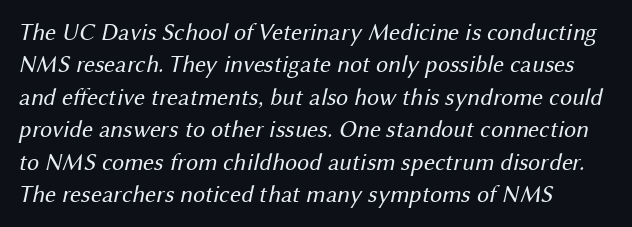
The image shows 24 px text type; set left-aligned, normal line spacing (1.35x), normal letter spacing, not underlined.
